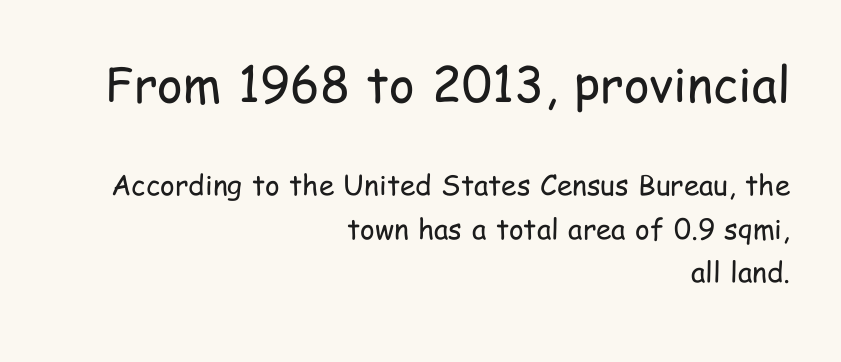
These lines sit exactly where default settings would place them. It's the straight-up-and-down kind of type. The baseline area is clear. No chunkiness to these letters — they're not bold. Typeset ragged left — the right edge is the straight one. The typeface chosen for these lines omits serifs.
